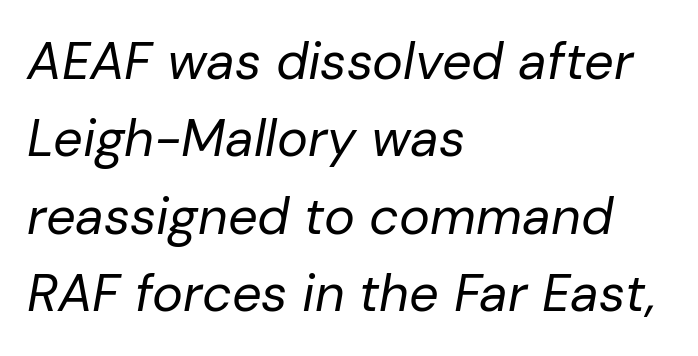
{"italic": "yes", "lean": "right", "slant_degrees": 10, "bold": "no", "weight": "regular", "width": "normal", "stroke_contrast": "low", "x_height": "medium", "monospaced": "no", "underline": "no", "align": "left", "line_spacing": "normal", "line_spacing_ratio": 1.49, "letter_spacing": "normal", "letter_spacing_em": 0.0, "glyph_px": 52}
